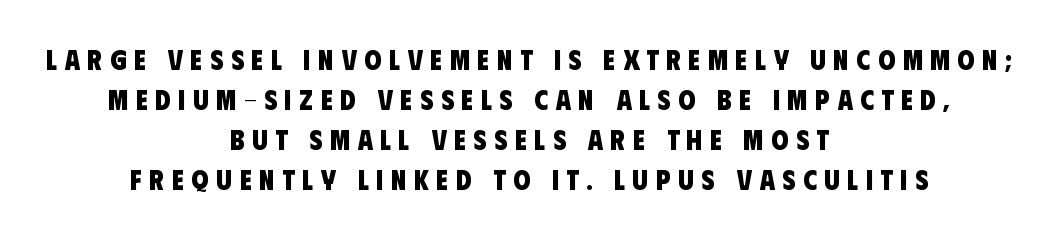
Q: Is the text bold? A: Yes.
Q: Is the typeface a serif or a sans-serif typeface? A: Sans-serif.
Q: Is the text underlined? A: No.
Q: How is the paragraph aligned? A: Centered.
Q: Is the spacing between letters normal or unusually wide? A: Unusually wide.
Q: Is the spacing between lines tight, normal or loose? A: Normal.
Q: Width (condensed, normal, or wide)? A: Condensed.
Q: Stroke contrast? A: Low.
Q: x-height? A: Large.
Q: Monospaced? A: No.
